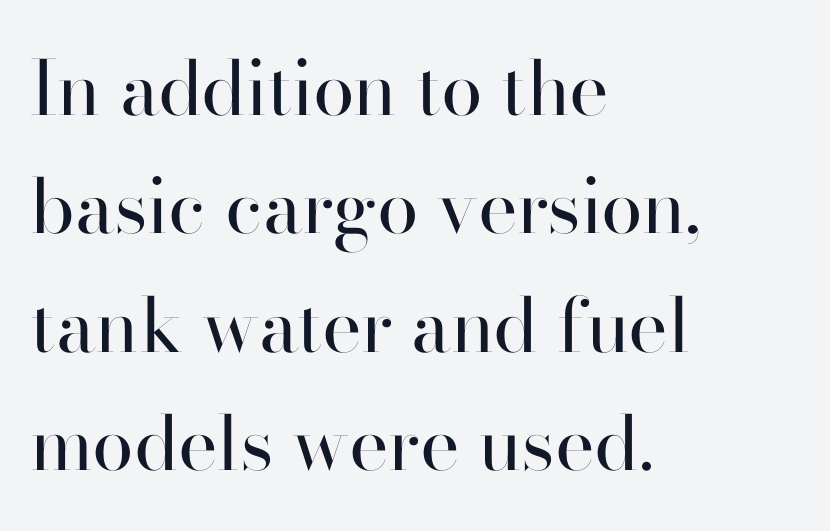
{"serif": "no", "italic": "no", "bold": "no", "weight": "regular", "width": "normal", "stroke_contrast": "high", "x_height": "small", "monospaced": "no", "underline": "no", "align": "left", "line_spacing": "normal", "line_spacing_ratio": 1.58, "letter_spacing": "normal", "letter_spacing_em": 0.0, "glyph_px": 75}
